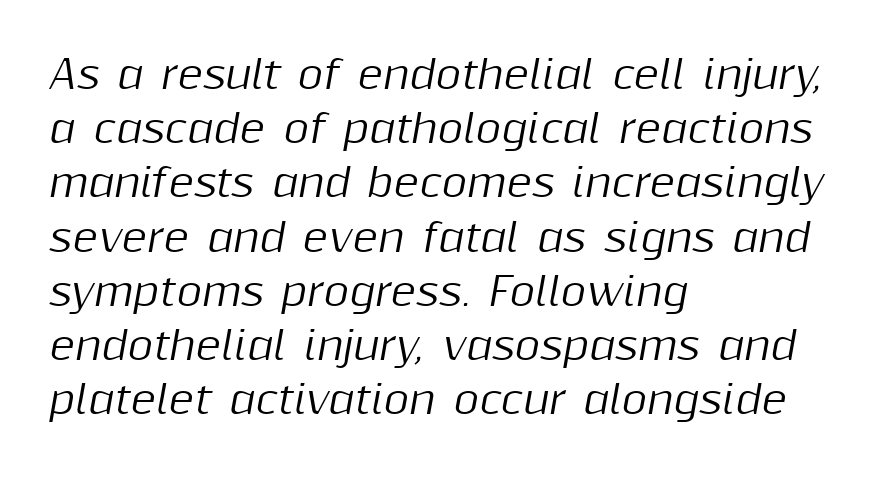
{"italic": "yes", "lean": "right", "slant_degrees": 10, "width": "normal", "stroke_contrast": "medium", "x_height": "medium", "monospaced": "no", "underline": "no", "align": "left", "line_spacing": "normal", "line_spacing_ratio": 1.39, "letter_spacing": "normal", "letter_spacing_em": 0.0, "glyph_px": 39}
